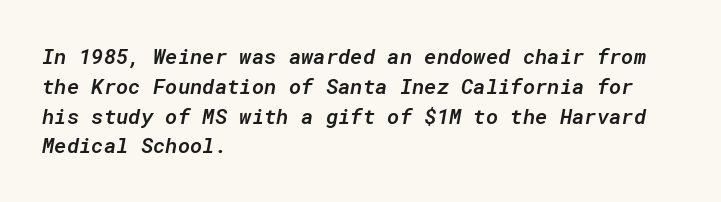
The image shows 21 px text type, italic (leaning right); set left-aligned, normal line spacing (1.42x), normal letter spacing, not underlined.
